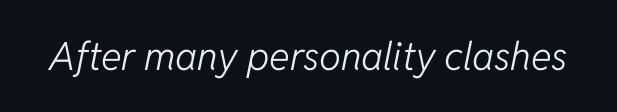
Unmarked baselines from the first word to the last. The rendering keeps characters at their native spacing. Summary of weight: not heavy and not bold. Looks like regular typesetting: each glyph gets only the width it needs.
